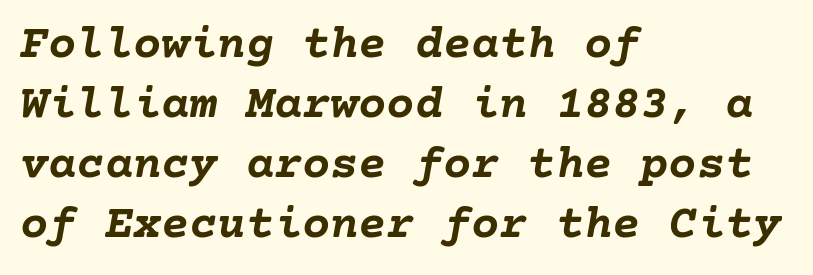
The image shows 47 px semibold type, italic (leaning right); set left-aligned, normal line spacing (1.28x), normal letter spacing, not underlined; low stroke contrast and a medium x-height.
